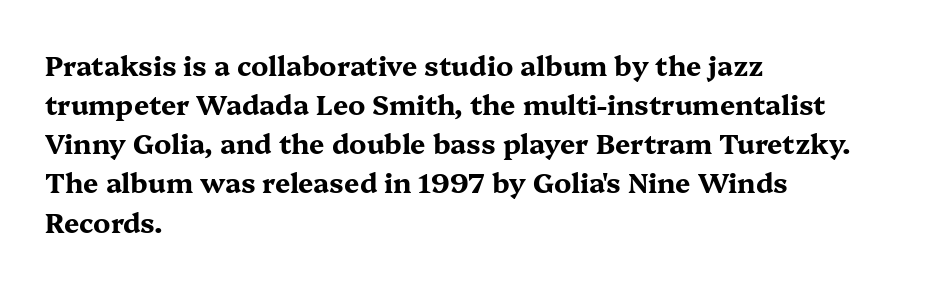
The image shows 27 px bold type, upright; set left-aligned, normal line spacing (1.45x), normal letter spacing, not underlined.
